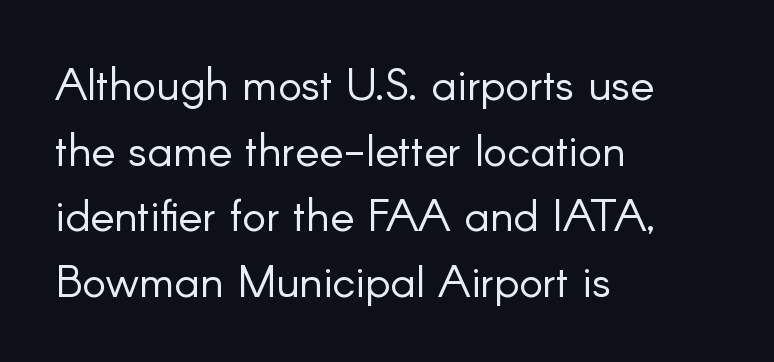
Q: Is the text bold? A: No.
Q: Is the text italic (slanted)? A: No, it is upright.
Q: Is the typeface a serif or a sans-serif typeface? A: Sans-serif.
Q: Is the text underlined? A: No.
Q: How is the paragraph aligned? A: Left-aligned.
Q: Is the spacing between letters normal or unusually wide? A: Normal.
Q: Is the spacing between lines tight, normal or loose? A: Normal.
Q: Width (condensed, normal, or wide)? A: Normal.
Q: Stroke contrast? A: Low.
Q: x-height? A: Small.
Q: Monospaced? A: No.
